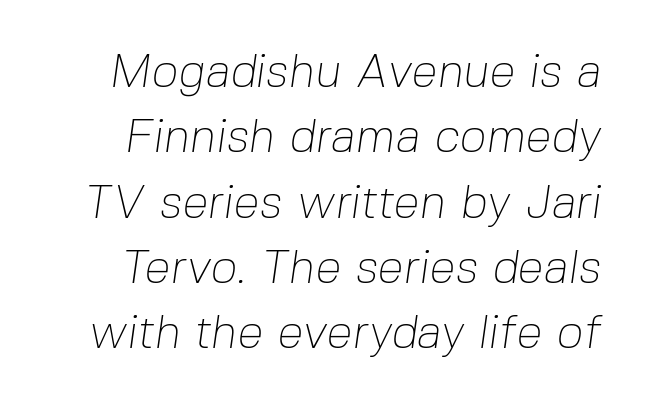
{"serif": "no", "bold": "no", "weight": "thin", "width": "normal", "stroke_contrast": "low", "x_height": "medium", "monospaced": "no", "underline": "no", "line_spacing": "normal", "line_spacing_ratio": 1.39, "letter_spacing": "normal", "letter_spacing_em": 0.0, "glyph_px": 47}
